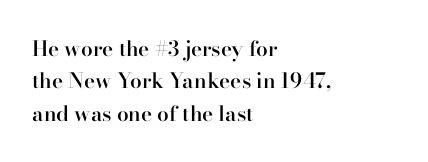
Italic? Not at all — the glyphs are vertical. Visually the block forms a straight wall on the left and a jagged coastline on the right. The horizontal fit of the characters is conventional and even. No word sits above an underline.
